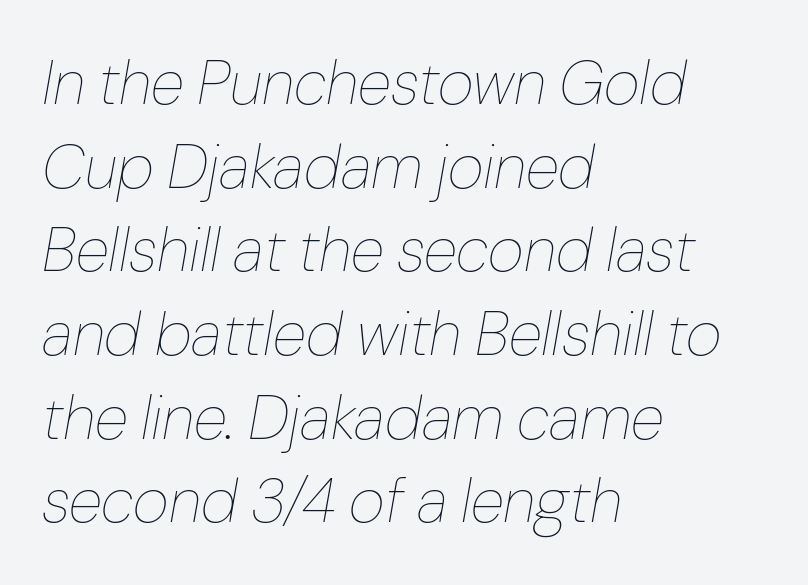
Underline: absent. One glance says typical: line gaps are just what's usual. Is this a heavy cut? Hardly; it is regular or lighter. The passage shown is typed in a proportional face where columns would drift.
